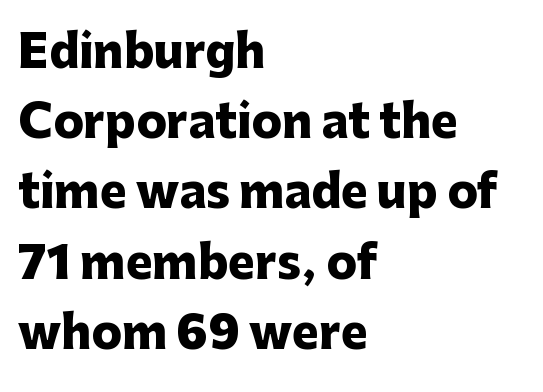
{"serif": "no", "italic": "no", "bold": "yes", "weight": "heavy", "width": "normal", "stroke_contrast": "low", "x_height": "medium", "monospaced": "no", "underline": "no", "align": "left", "line_spacing": "normal", "line_spacing_ratio": 1.56, "letter_spacing": "normal", "letter_spacing_em": 0.0, "glyph_px": 45}
